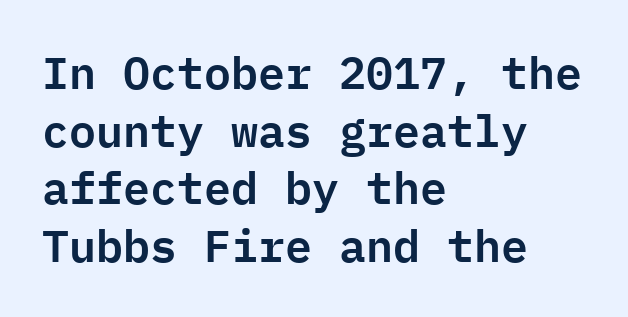
Q: Is the text italic (slanted)? A: No, it is upright.
Q: Is the typeface a serif or a sans-serif typeface? A: Sans-serif.
Q: Is the text underlined? A: No.
Q: How is the paragraph aligned? A: Left-aligned.
Q: Is the spacing between letters normal or unusually wide? A: Normal.
Q: Is the spacing between lines tight, normal or loose? A: Normal.
Q: Width (condensed, normal, or wide)? A: Normal.
Q: Stroke contrast? A: Low.
Q: x-height? A: Medium.
Q: Monospaced? A: Yes.
